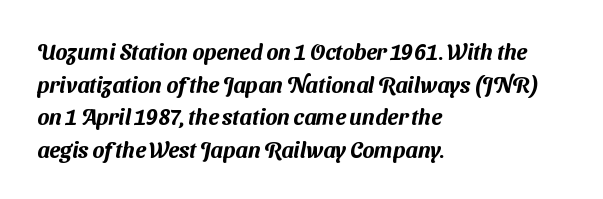
The image shows 22 px text type; set left-aligned, normal line spacing (1.48x), normal letter spacing, not underlined.
